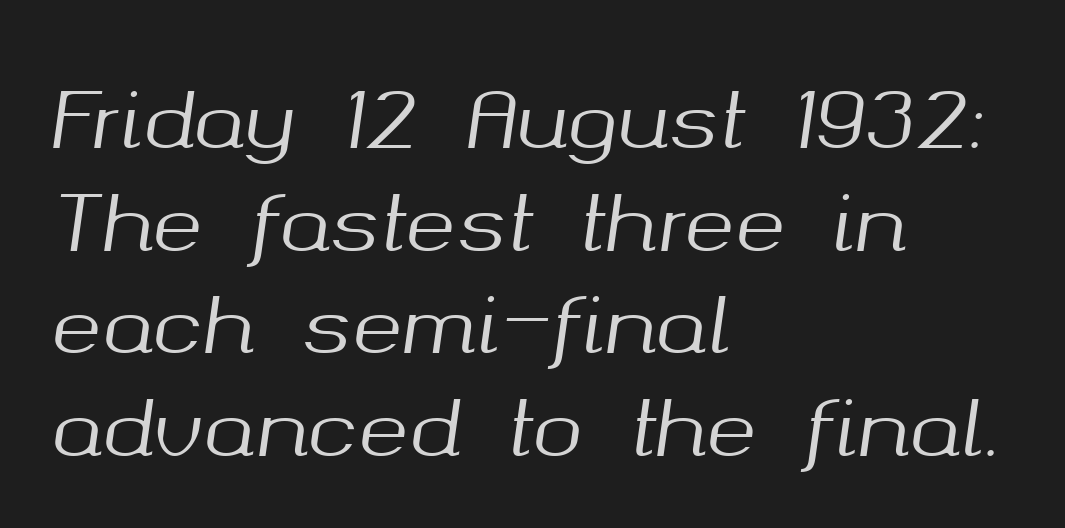
The image shows 76 px text type, italic (leaning right); set left-aligned, normal line spacing (1.35x), normal letter spacing, not underlined; medium stroke contrast and a medium x-height.
